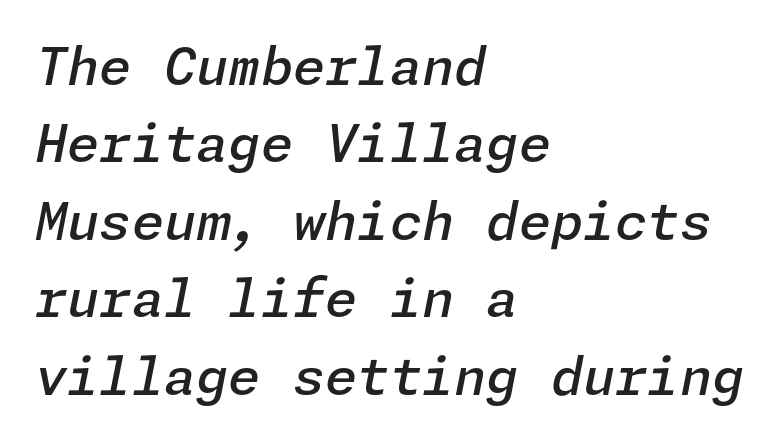
{"italic": "yes", "lean": "right", "slant_degrees": 11, "bold": "semi", "weight": "semibold", "width": "normal", "stroke_contrast": "low", "x_height": "medium", "underline": "no", "align": "left", "line_spacing": "normal", "line_spacing_ratio": 1.49, "letter_spacing": "normal", "letter_spacing_em": 0.0, "glyph_px": 52}
